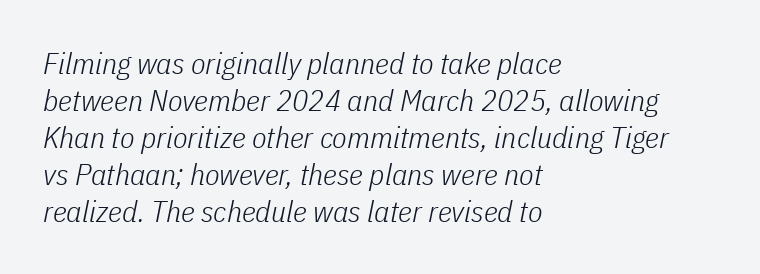
Q: Is the text bold? A: No.
Q: Is the text italic (slanted)? A: Yes, it leans right by about 11 degrees.
Q: Is the text underlined? A: No.
Q: How is the paragraph aligned? A: Left-aligned.
Q: Is the spacing between letters normal or unusually wide? A: Normal.
Q: Width (condensed, normal, or wide)? A: Condensed.
Q: Stroke contrast? A: Low.
Q: x-height? A: Medium.
Q: Monospaced? A: No.
